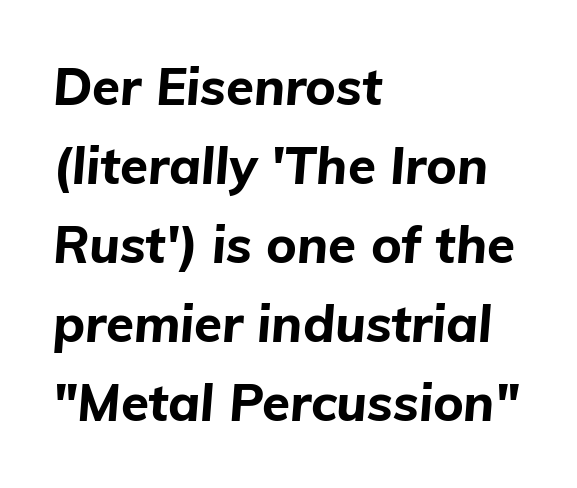
A typesetter would mark this as italic. Line spacing here is normal. Weight check: bold — yes, fully. Quick note: underline off.
